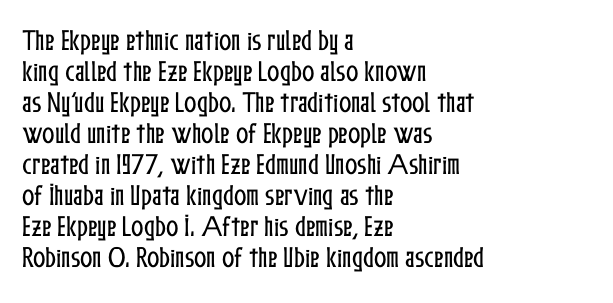
{"italic": "no", "underline": "no", "align": "left", "line_spacing": "normal", "line_spacing_ratio": 1.35, "letter_spacing": "normal", "letter_spacing_em": 0.0, "glyph_px": 23}
